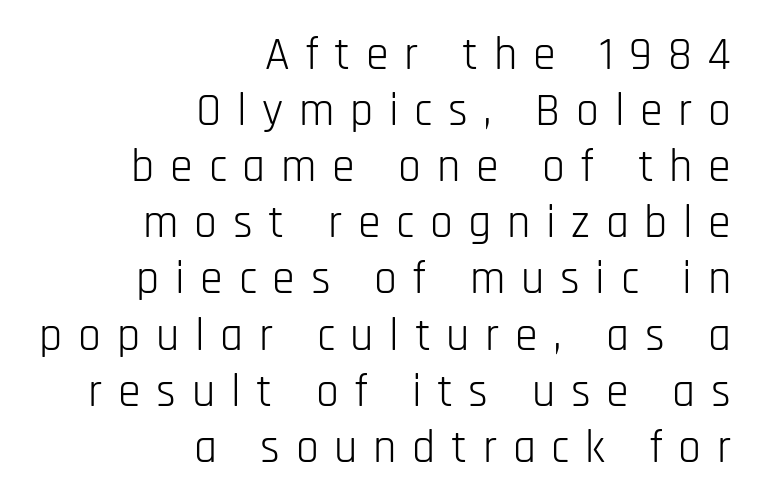
{"serif": "no", "italic": "no", "bold": "no", "weight": "light", "width": "condensed", "stroke_contrast": "low", "x_height": "large", "monospaced": "no", "underline": "no", "align": "right", "line_spacing_ratio": 1.22, "letter_spacing": "wide", "letter_spacing_em": 0.34, "glyph_px": 46}
